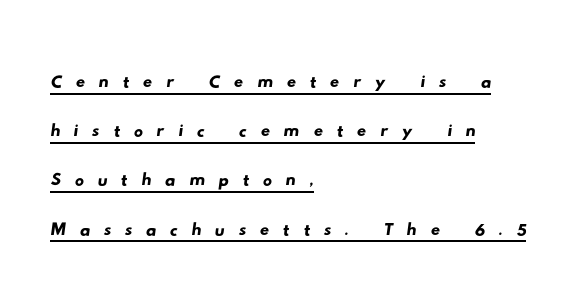
The image shows 46 px wide sans-serif type; set left-aligned, tight line spacing (1.07x), unusually wide letter spacing (+0.29 em), underlined; low stroke contrast and a small x-height.
